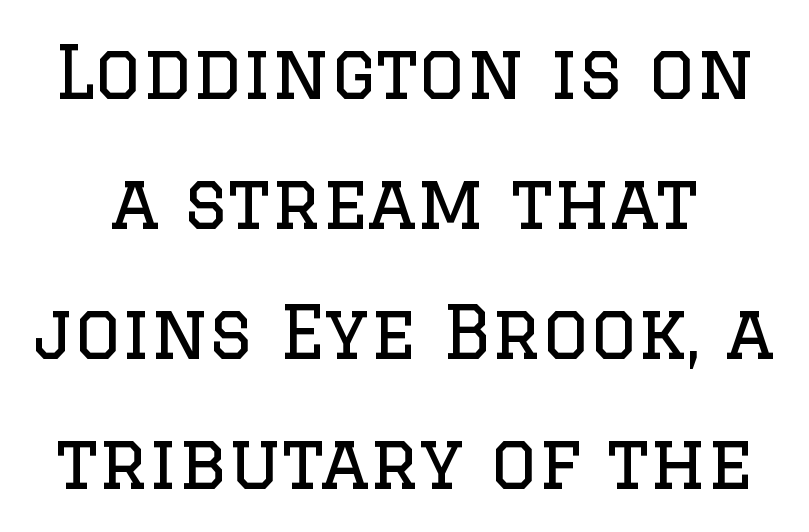
{"serif": "yes", "italic": "no", "bold": "no", "weight": "regular", "width": "normal", "stroke_contrast": "low", "x_height": "large", "monospaced": "no", "underline": "no", "line_spacing_ratio": 1.78, "letter_spacing": "normal", "letter_spacing_em": 0.0, "glyph_px": 73}
